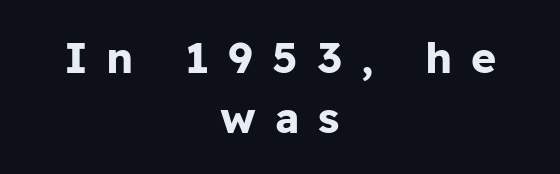
The typesetter chose a symmetrical, centered arrangement here. The leading is moderate, giving the passage an even texture. Tracking value appears strongly positive — letters spread wide. Thick stems and heavy bowls — unmistakably bold.
